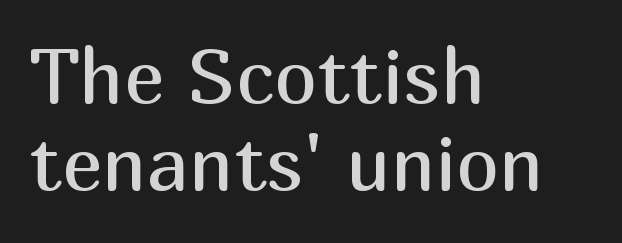
The image shows 77 px regular-weight sans-serif type, upright; set left-aligned, tight line spacing (1.13x), normal letter spacing, not underlined; medium stroke contrast and a medium x-height.
